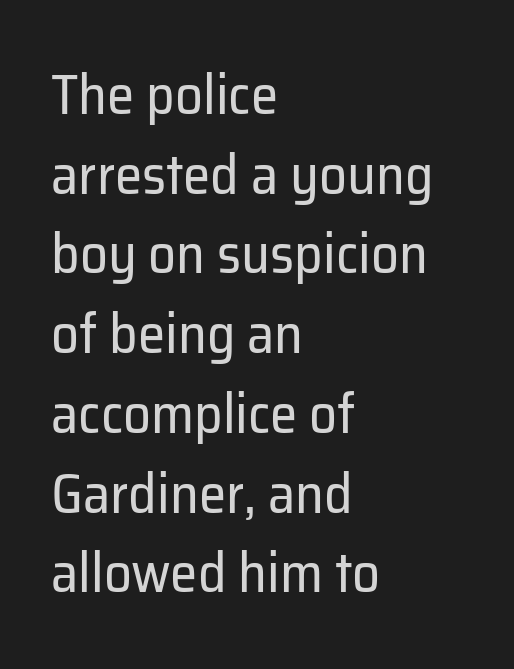
The image shows 55 px regular-weight sans-serif type, upright; set left-aligned, normal line spacing (1.45x), normal letter spacing, not underlined; low stroke contrast and a medium x-height.
